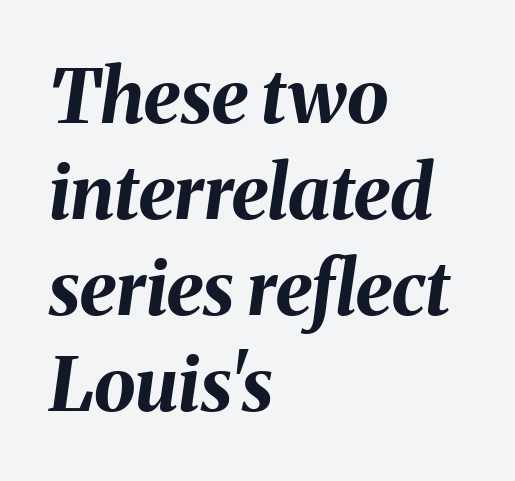
This block has exactly the height ordinary leading produces. The space directly below the letters is spotless. A typesetter would call this proportional, since set widths differ per character. Tracking here is standard; glyphs follow each other at the usual distance.
